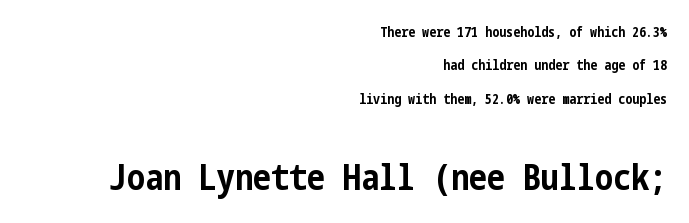
The image shows 36 px bold, condensed sans-serif type, upright; set right-aligned, loose line spacing (2.38x), normal letter spacing, not underlined; the second (bottom) block is 2.57x larger; low stroke contrast and a medium x-height.
